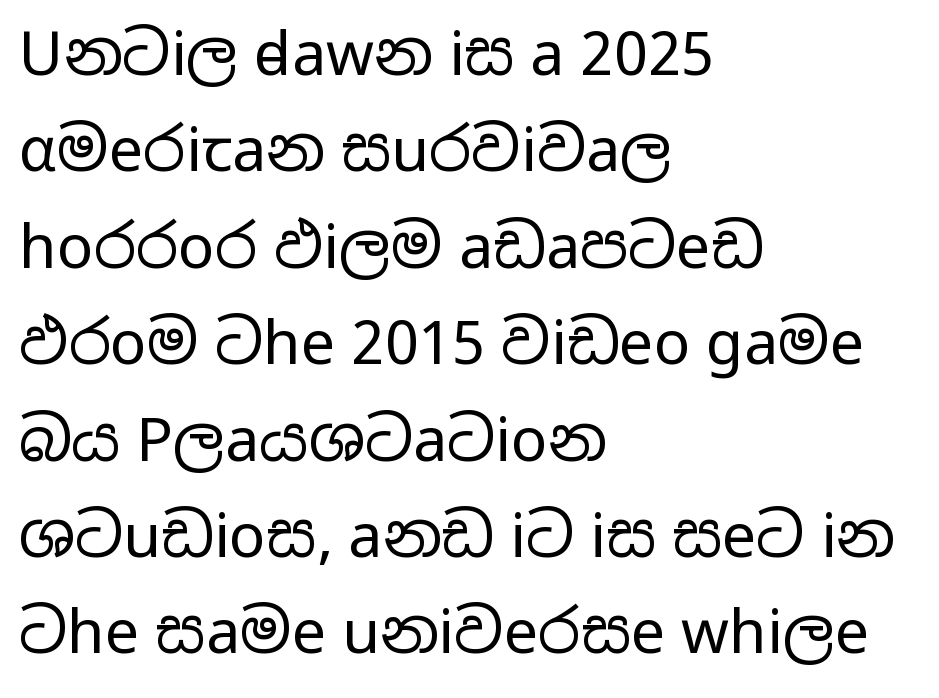
The image shows 61 px regular-weight, wide sans-serif type, upright; set left-aligned, normal line spacing (1.58x), normal letter spacing, not underlined; low stroke contrast and a medium x-height.
